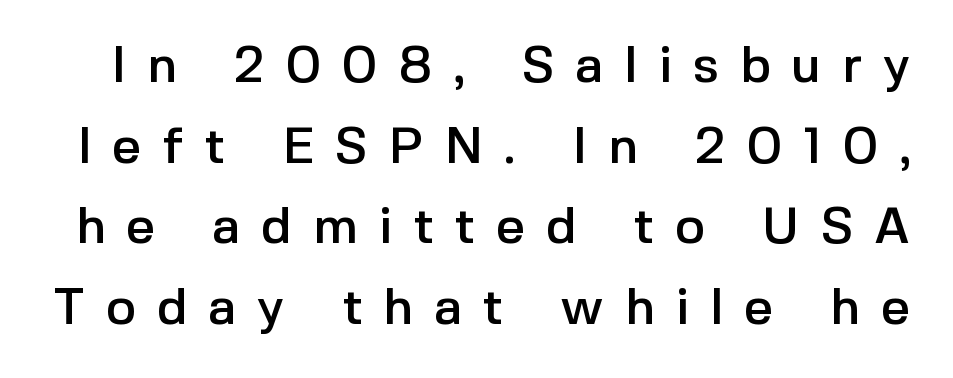
The font's upright variant was chosen for this text. Each letter keeps its own natural width here, so spacing adapts to shape. Summary of vertical rhythm: regular, with standard interline spacing. Underlining? Definitely not there. A sans-serif font was chosen for this passage. The letters are spread apart with noticeably loose tracking.
